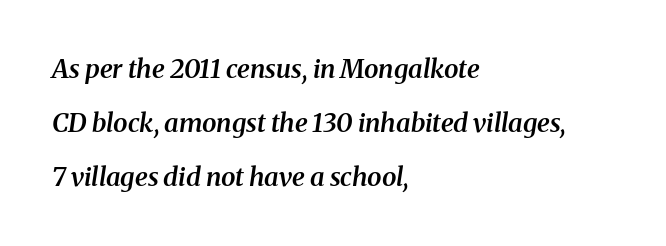
Line spacing here is loose. Descenders hang freely into open space. A student would call this left alignment; a typographer would say flush left, rag right. The face used here is rendered with its standard letterfit. This is oblique type, the kind used for emphasis or titles. A semibold gives these letters moderate extra thickness, short of bold.
